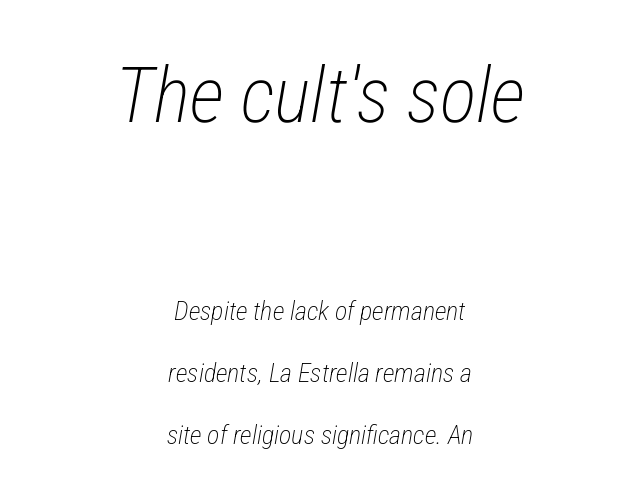
{"italic": "yes", "lean": "right", "slant_degrees": 12, "bold": "no", "weight": "light", "width": "condensed", "stroke_contrast": "low", "x_height": "medium", "monospaced": "no", "underline": "no", "align": "center", "line_spacing": "loose", "line_spacing_ratio": 2.38, "letter_spacing": "normal", "letter_spacing_em": 0.0, "larger_block": "first", "size_ratio": 2.96, "glyph_px": 77}
